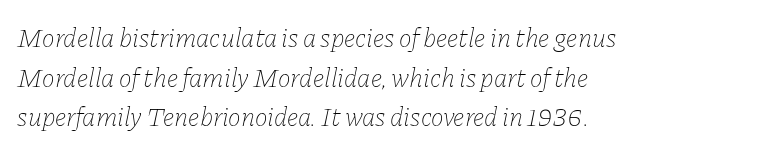
The image shows 27 px text type, italic (leaning right); set left-aligned, normal line spacing (1.47x), normal letter spacing, not underlined.
